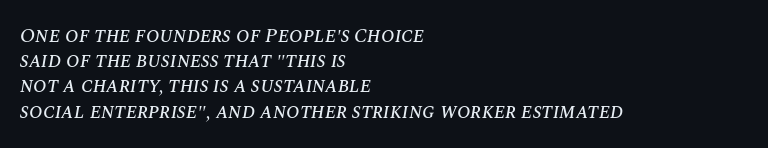
The image shows 20 px text type, italic (leaning right); set left-aligned, normal line spacing (1.26x), normal letter spacing, not underlined.
